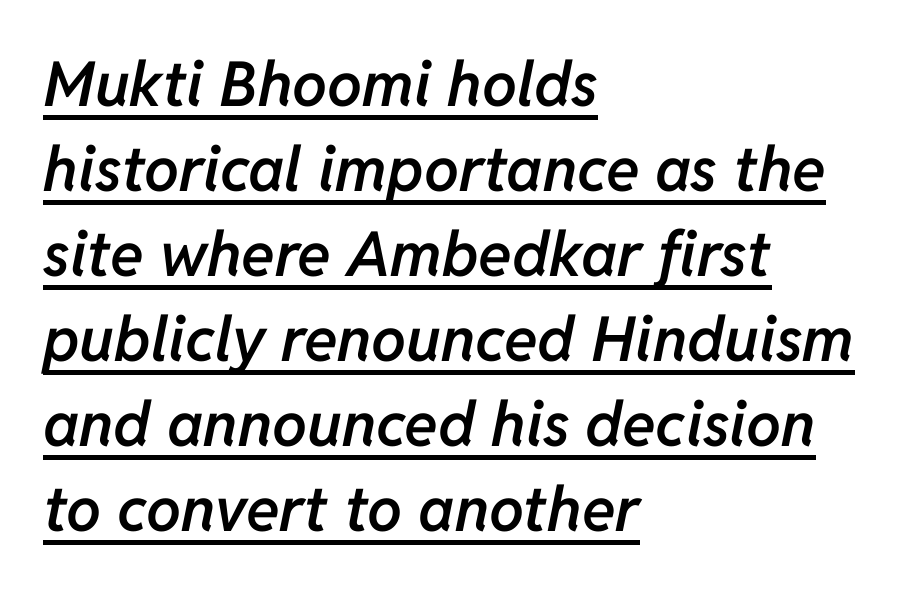
The image shows 62 px semibold type, italic (leaning right); set left-aligned, normal line spacing (1.37x), normal letter spacing, underlined; low stroke contrast and a medium x-height.
